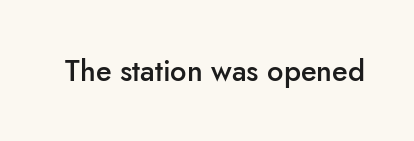
{"serif": "no", "italic": "no", "bold": "semi", "weight": "semibold", "width": "normal", "stroke_contrast": "low", "x_height": "small", "monospaced": "no", "underline": "no", "letter_spacing": "normal", "letter_spacing_em": 0.0, "glyph_px": 29}
